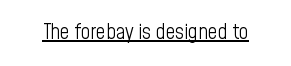
The image shows 21 px text type, upright; set normal letter spacing, underlined.
